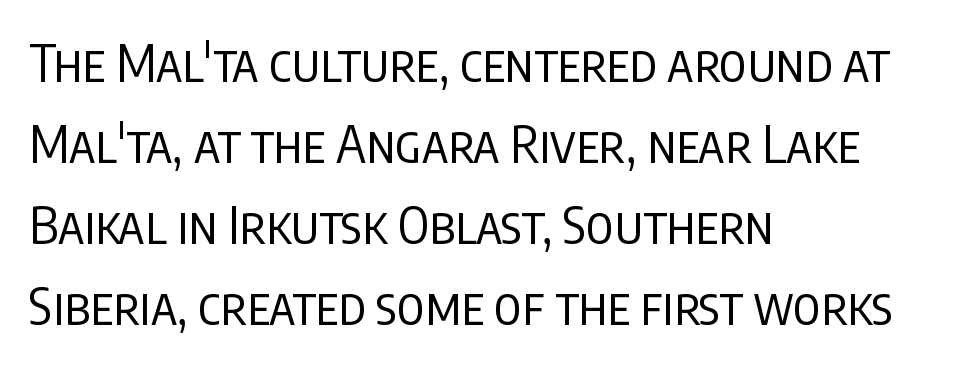
{"serif": "no", "italic": "no", "bold": "no", "weight": "regular", "width": "condensed", "stroke_contrast": "low", "x_height": "large", "monospaced": "no", "underline": "no", "align": "left", "line_spacing": "normal", "line_spacing_ratio": 1.59, "letter_spacing": "normal", "letter_spacing_em": 0.0, "glyph_px": 51}
